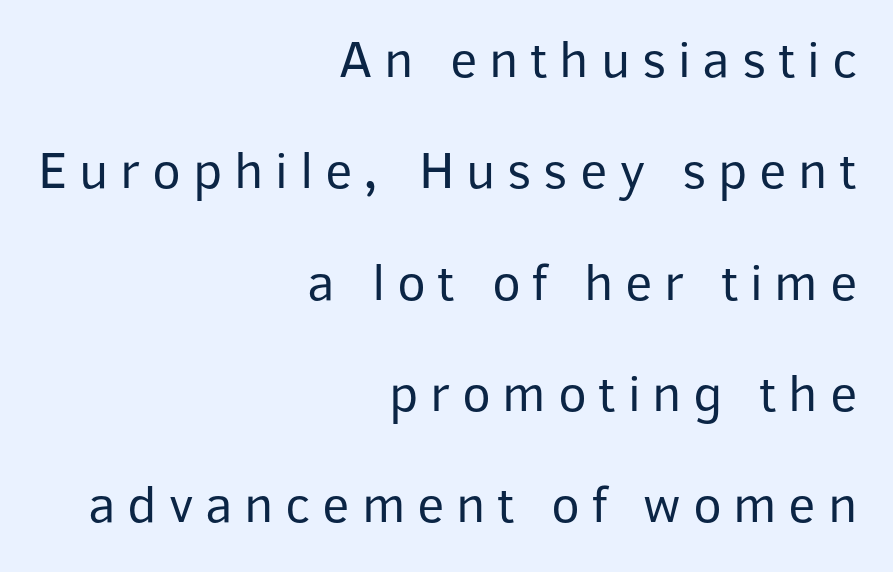
Any mark beneath the type? The region is blank. Here the designer chose a conventional face with non-uniform glyph widths. The passage shown has open, widely tracked lettering throughout. The compositor pushed each line to the right boundary. Weight: regular or lighter. The font family rendered here belongs to the sans-serif group.
